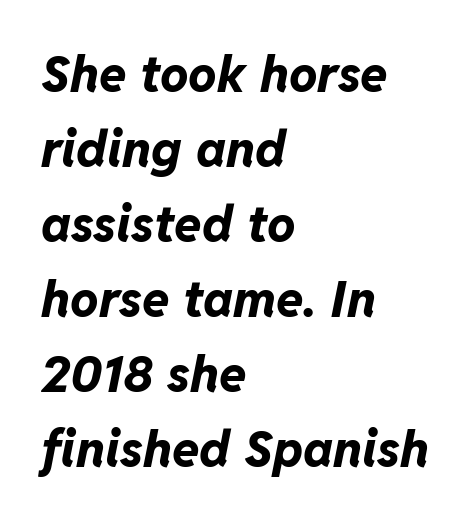
Q: Is the text bold? A: Yes.
Q: Is the text italic (slanted)? A: Yes, it leans right by about 11 degrees.
Q: Is the text underlined? A: No.
Q: How is the paragraph aligned? A: Left-aligned.
Q: Is the spacing between letters normal or unusually wide? A: Normal.
Q: Is the spacing between lines tight, normal or loose? A: Normal.
Q: Width (condensed, normal, or wide)? A: Normal.
Q: Stroke contrast? A: Low.
Q: x-height? A: Medium.
Q: Monospaced? A: No.
